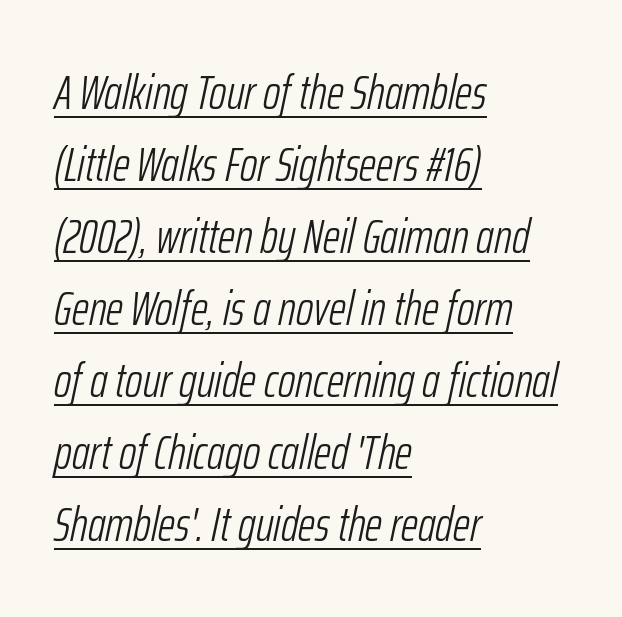
The image shows 48 px light, condensed type, italic (leaning right); set left-aligned, normal line spacing (1.5x), normal letter spacing, underlined; low stroke contrast and a medium x-height.
